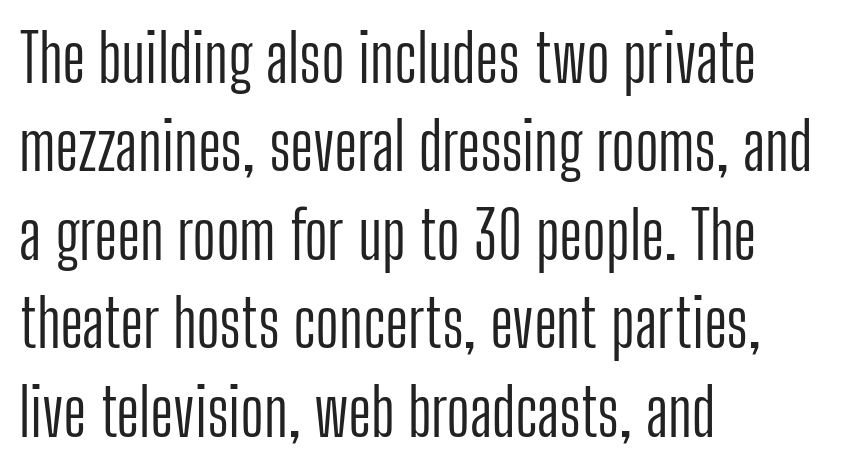
{"serif": "no", "italic": "no", "bold": "no", "weight": "light", "width": "condensed", "stroke_contrast": "low", "x_height": "medium", "monospaced": "no", "underline": "no", "align": "left", "line_spacing": "normal", "line_spacing_ratio": 1.36, "letter_spacing": "normal", "letter_spacing_em": 0.0, "glyph_px": 65}
